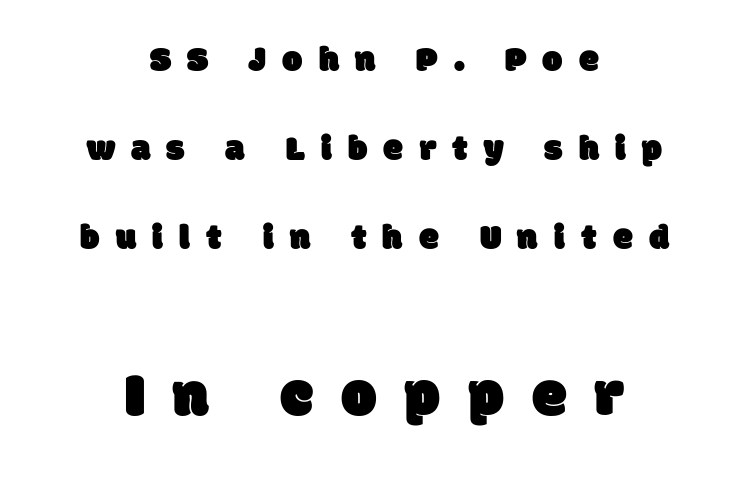
{"serif": "no", "width": "normal", "stroke_contrast": "low", "x_height": "large", "monospaced": "no", "underline": "no", "align": "center", "line_spacing": "loose", "line_spacing_ratio": 2.47, "letter_spacing": "wide", "letter_spacing_em": 0.45, "larger_block": "second", "size_ratio": 1.75, "glyph_px": 63}
